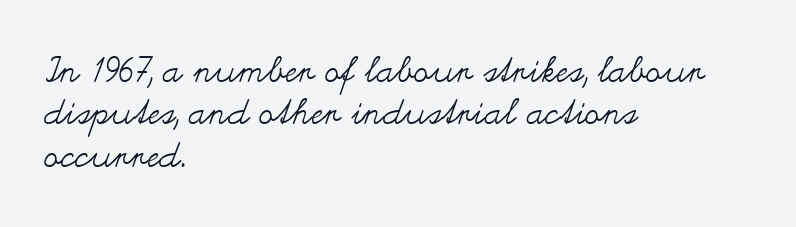
The image shows 35 px regular-weight, wide type; set left-aligned, line spacing 1.21x, normal letter spacing, not underlined; medium stroke contrast and a small x-height.
